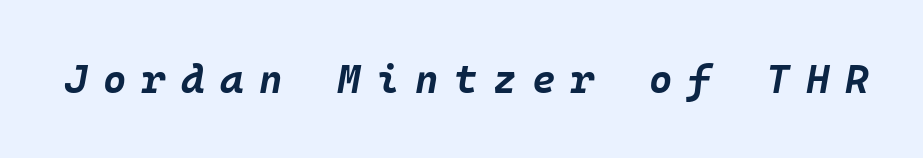
Q: Is the text bold? A: Yes.
Q: Is the text italic (slanted)? A: Yes, it leans right by about 10 degrees.
Q: Is the text underlined? A: No.
Q: Is the spacing between letters normal or unusually wide? A: Unusually wide.
Q: Width (condensed, normal, or wide)? A: Normal.
Q: Stroke contrast? A: Low.
Q: x-height? A: Large.
